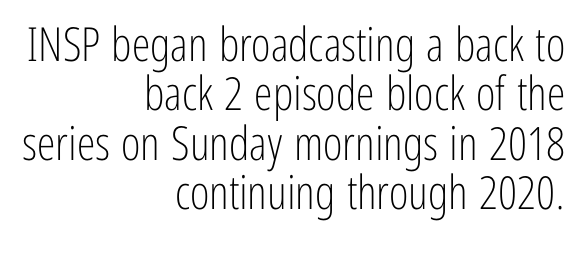
Q: Is the text bold? A: No.
Q: Is the text italic (slanted)? A: No, it is upright.
Q: Is the typeface a serif or a sans-serif typeface? A: Sans-serif.
Q: Is the text underlined? A: No.
Q: How is the paragraph aligned? A: Right-aligned.
Q: Is the spacing between letters normal or unusually wide? A: Normal.
Q: Is the spacing between lines tight, normal or loose? A: Tight.
Q: Width (condensed, normal, or wide)? A: Condensed.
Q: Stroke contrast? A: Low.
Q: x-height? A: Medium.
Q: Monospaced? A: No.
